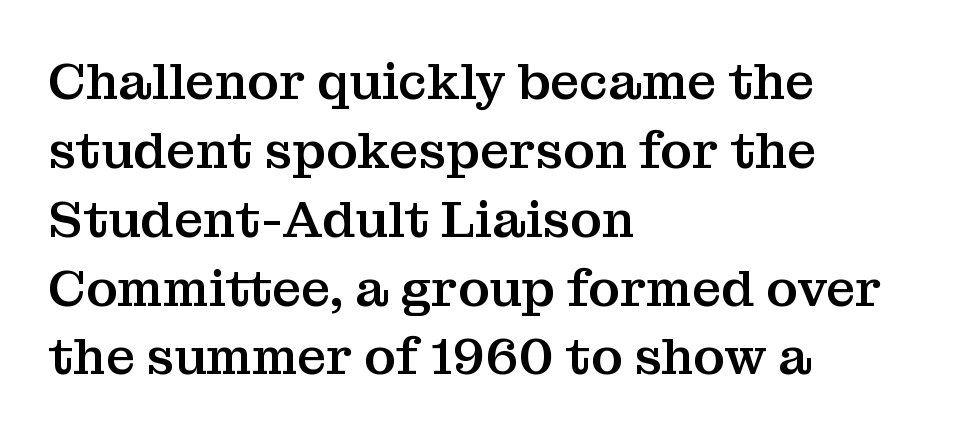
Standard letterfit; no display-style spreading of the glyphs. The paragraph has a hard left edge and a soft right edge. How would I describe the line gaps? Plain and ordinary. Think of a printed novel: that variable character pitch is what you see here. What kind of face is this? One with serifs. Notice how the stems are strictly vertical — no italics here.
